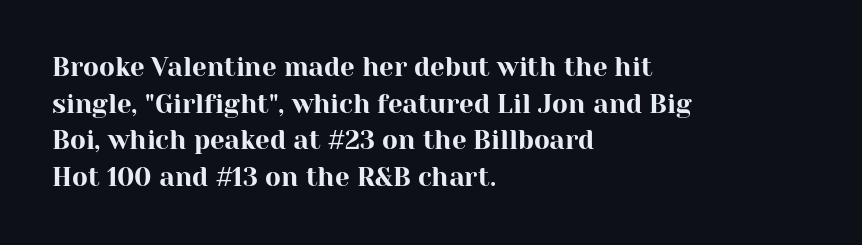
Q: Is the text italic (slanted)? A: No, it is upright.
Q: Is the text underlined? A: No.
Q: How is the paragraph aligned? A: Left-aligned.
Q: Is the spacing between letters normal or unusually wide? A: Normal.
Q: Is the spacing between lines tight, normal or loose? A: Normal.
